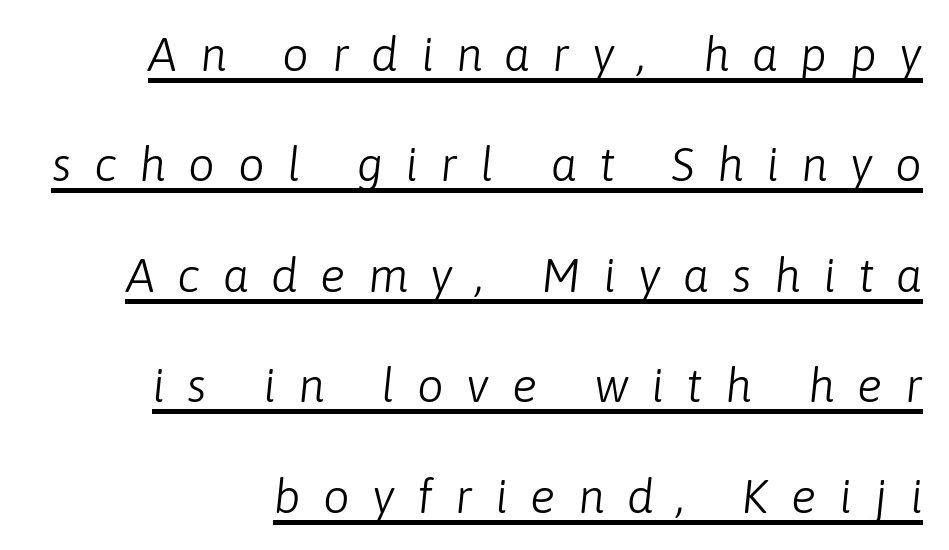
Q: Is the text bold? A: No.
Q: Is the text italic (slanted)? A: Yes, it leans right by about 6 degrees.
Q: Is the text underlined? A: Yes.
Q: Is the spacing between letters normal or unusually wide? A: Unusually wide.
Q: Is the spacing between lines tight, normal or loose? A: Loose.
Q: Width (condensed, normal, or wide)? A: Normal.
Q: Stroke contrast? A: Low.
Q: x-height? A: Medium.
Q: Monospaced? A: No.
